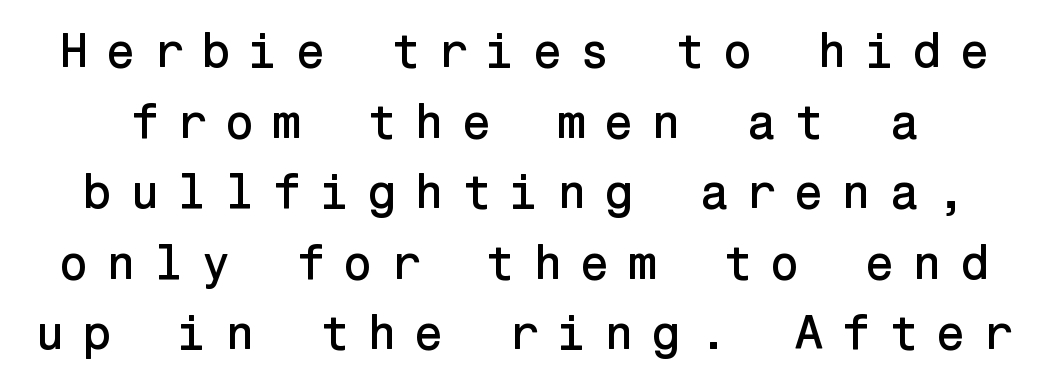
Q: Is the text italic (slanted)? A: No, it is upright.
Q: Is the typeface a serif or a sans-serif typeface? A: Sans-serif.
Q: Is the text underlined? A: No.
Q: Is the spacing between letters normal or unusually wide? A: Unusually wide.
Q: Is the spacing between lines tight, normal or loose? A: Normal.
Q: Width (condensed, normal, or wide)? A: Normal.
Q: Stroke contrast? A: Low.
Q: x-height? A: Medium.
